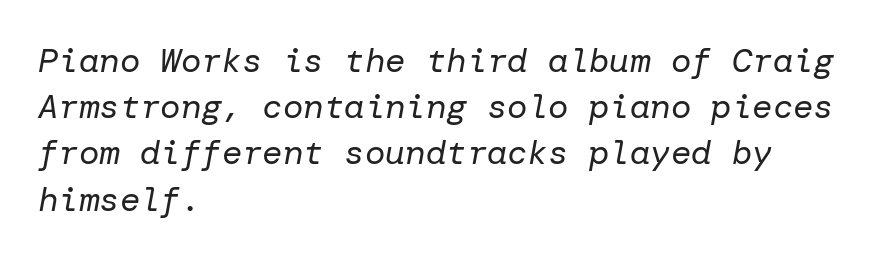
You could call the tracking neutral — neither tight nor loose. Characters are canted at an angle relative to the baseline's perpendicular. Typeset ragged right — the left edge is the straight one. Honestly, the row spacing looks completely unremarkable.
